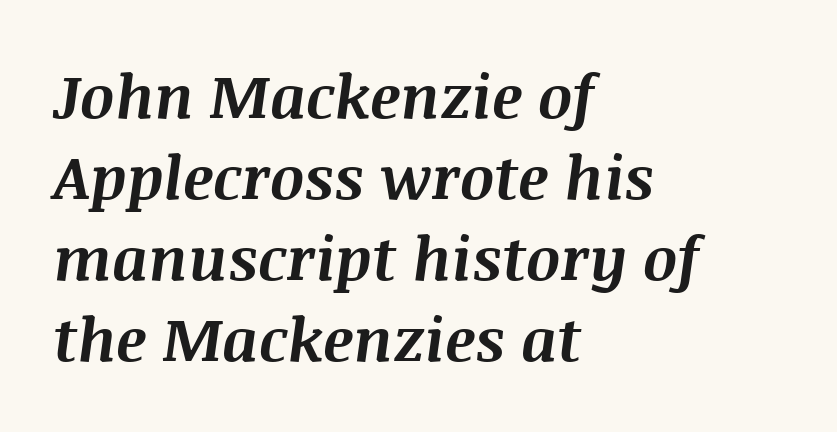
{"italic": "yes", "lean": "right", "slant_degrees": 8, "bold": "yes", "weight": "bold", "width": "normal", "stroke_contrast": "medium", "x_height": "large", "monospaced": "no", "underline": "no", "align": "left", "line_spacing": "normal", "line_spacing_ratio": 1.35, "letter_spacing": "normal", "letter_spacing_em": 0.0, "glyph_px": 60}
